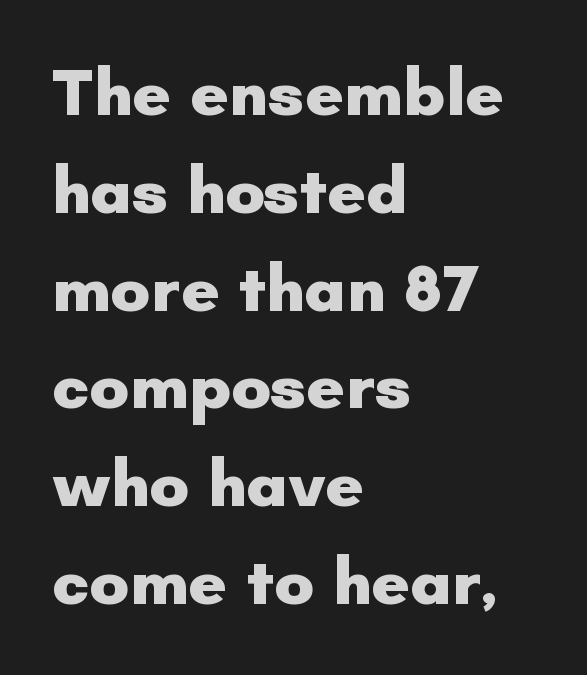
{"serif": "no", "italic": "no", "bold": "yes", "weight": "heavy", "width": "normal", "stroke_contrast": "low", "x_height": "small", "monospaced": "no", "underline": "no", "align": "left", "line_spacing": "normal", "line_spacing_ratio": 1.46, "letter_spacing": "normal", "letter_spacing_em": 0.0, "glyph_px": 67}
